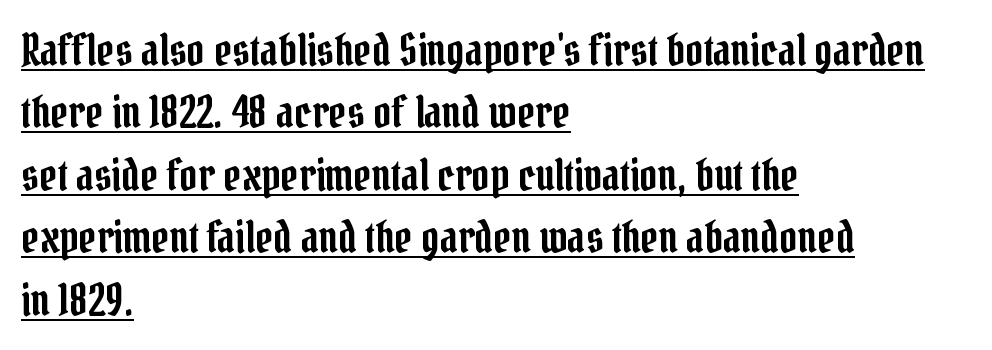
Style check: upright. Each new line begins a customary step beneath the previous one. Does a line run under the words? Yes, clearly. Is this a fixed-width face? No — the glyphs have proportional, varying widths.
